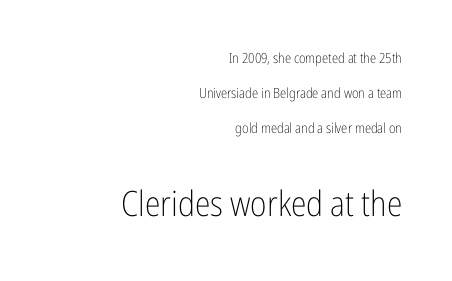
Q: Is the text bold? A: No.
Q: Is the text italic (slanted)? A: No, it is upright.
Q: Is the typeface a serif or a sans-serif typeface? A: Sans-serif.
Q: Is the text underlined? A: No.
Q: How is the paragraph aligned? A: Right-aligned.
Q: Is the spacing between letters normal or unusually wide? A: Normal.
Q: Is the spacing between lines tight, normal or loose? A: Loose.
Q: Which block of text is set in a larger size, the first (top) or the second (bottom)? A: The second (bottom) one.
Q: Width (condensed, normal, or wide)? A: Condensed.
Q: Stroke contrast? A: Low.
Q: x-height? A: Medium.
Q: Monospaced? A: No.
